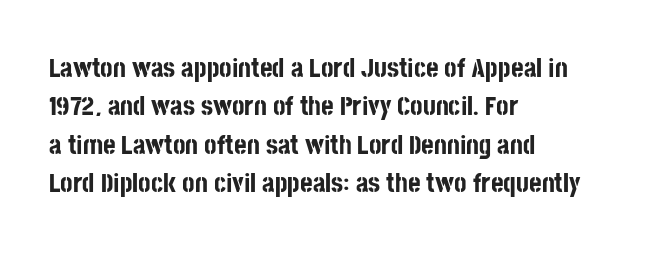
Q: Is the text bold? A: Yes.
Q: Is the text italic (slanted)? A: No, it is upright.
Q: Is the text underlined? A: No.
Q: How is the paragraph aligned? A: Left-aligned.
Q: Is the spacing between letters normal or unusually wide? A: Normal.
Q: Is the spacing between lines tight, normal or loose? A: Normal.
